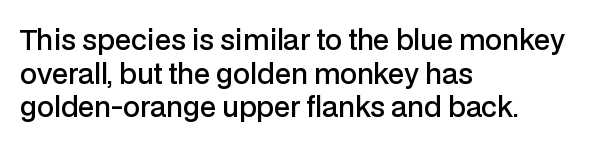
Does the copy run flush right? No — it runs flush left. The passage shown has conventional tracking throughout. Compared with an ordinary text face, these strokes are moderately heavier — a semibold. Unlike italic type, these characters show no tilt at all. No word sits above an underline.
